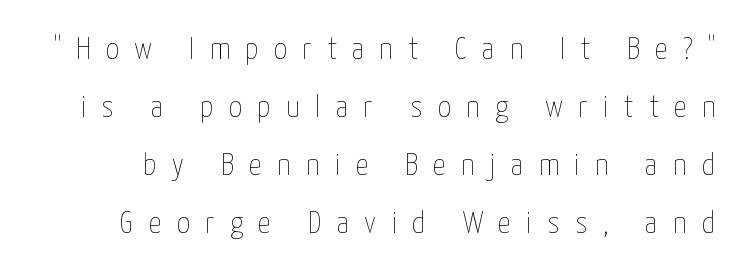
Letter spacing: wide. Bare-footed words on every line. On a weight scale, this lands at 450 or below. The rendering uses natural spacing where letterforms have individual widths. Posture: straight, roman, zero tilt.
